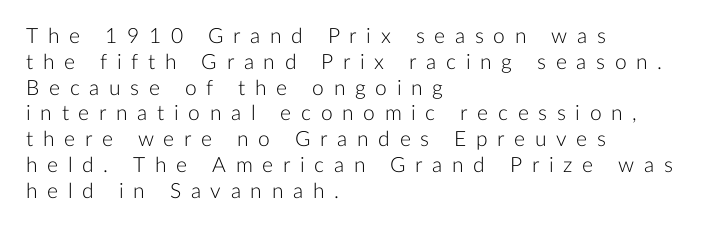
{"italic": "no", "bold": "no", "underline": "no", "align": "left", "line_spacing_ratio": 1.23, "letter_spacing": "wide", "letter_spacing_em": 0.46, "glyph_px": 21}
